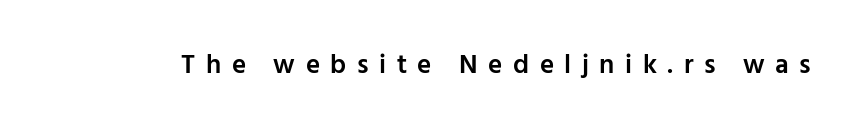
The image shows 27 px text type, upright; set unusually wide letter spacing (+0.39 em), not underlined.
